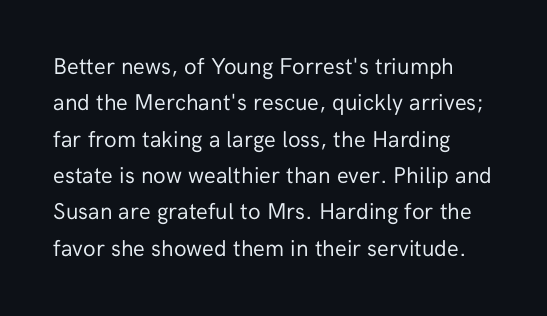
Q: Is the text bold? A: No.
Q: Is the text italic (slanted)? A: No, it is upright.
Q: Is the text underlined? A: No.
Q: Is the spacing between letters normal or unusually wide? A: Normal.
Q: Is the spacing between lines tight, normal or loose? A: Normal.
